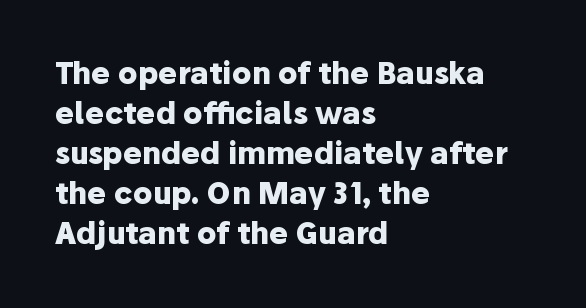
Q: Is the text bold? A: Yes.
Q: Is the text italic (slanted)? A: No, it is upright.
Q: Is the typeface a serif or a sans-serif typeface? A: Sans-serif.
Q: Is the text underlined? A: No.
Q: How is the paragraph aligned? A: Left-aligned.
Q: Is the spacing between letters normal or unusually wide? A: Normal.
Q: Is the spacing between lines tight, normal or loose? A: Normal.
Q: Width (condensed, normal, or wide)? A: Normal.
Q: Stroke contrast? A: Low.
Q: x-height? A: Medium.
Q: Monospaced? A: No.
